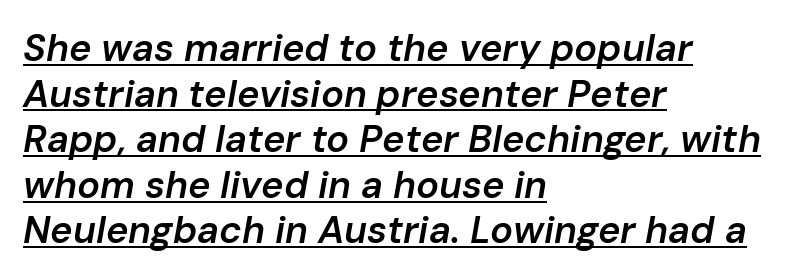
Q: Is the text bold? A: Semi-bold.
Q: Is the text italic (slanted)? A: Yes, it leans right by about 10 degrees.
Q: Is the text underlined? A: Yes.
Q: How is the paragraph aligned? A: Left-aligned.
Q: Is the spacing between letters normal or unusually wide? A: Normal.
Q: Width (condensed, normal, or wide)? A: Normal.
Q: Stroke contrast? A: Low.
Q: x-height? A: Medium.
Q: Monospaced? A: No.
